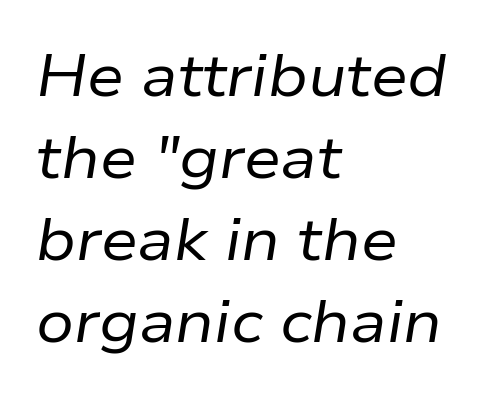
Q: Is the text bold? A: No.
Q: Is the text italic (slanted)? A: Yes, it leans right by about 9 degrees.
Q: Is the text underlined? A: No.
Q: How is the paragraph aligned? A: Left-aligned.
Q: Is the spacing between letters normal or unusually wide? A: Normal.
Q: Is the spacing between lines tight, normal or loose? A: Normal.
Q: Width (condensed, normal, or wide)? A: Normal.
Q: Stroke contrast? A: Low.
Q: x-height? A: Medium.
Q: Monospaced? A: No.
